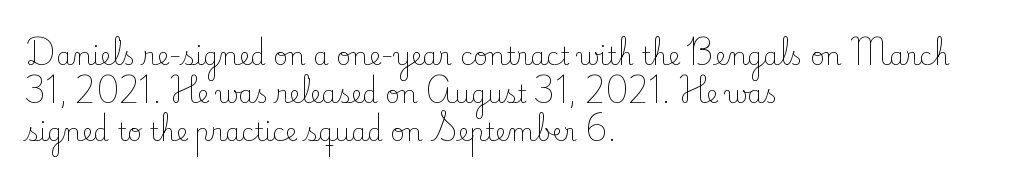
Q: Is the text bold? A: No.
Q: Is the text italic (slanted)? A: No, it is upright.
Q: Is the text underlined? A: No.
Q: How is the paragraph aligned? A: Left-aligned.
Q: Is the spacing between letters normal or unusually wide? A: Normal.
Q: Is the spacing between lines tight, normal or loose? A: Normal.
